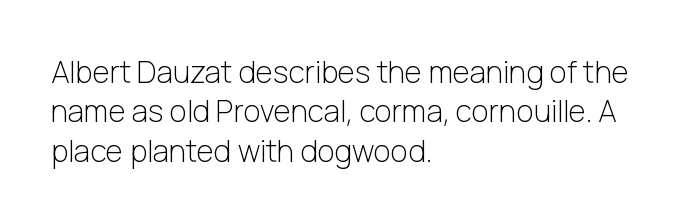
Q: Is the text bold? A: No.
Q: Is the text italic (slanted)? A: No, it is upright.
Q: Is the typeface a serif or a sans-serif typeface? A: Sans-serif.
Q: Is the text underlined? A: No.
Q: How is the paragraph aligned? A: Left-aligned.
Q: Is the spacing between letters normal or unusually wide? A: Normal.
Q: Is the spacing between lines tight, normal or loose? A: Normal.
Q: Width (condensed, normal, or wide)? A: Normal.
Q: Stroke contrast? A: Low.
Q: x-height? A: Medium.
Q: Monospaced? A: No.
